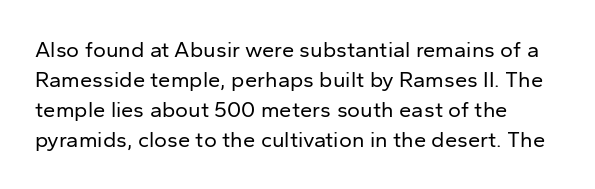
Q: Is the text bold? A: No.
Q: Is the text italic (slanted)? A: No, it is upright.
Q: Is the text underlined? A: No.
Q: Is the spacing between letters normal or unusually wide? A: Normal.
Q: Is the spacing between lines tight, normal or loose? A: Normal.
